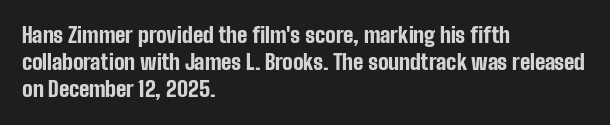
The image shows 21 px bold type, upright; set left-aligned, normal line spacing (1.29x), normal letter spacing, not underlined.
